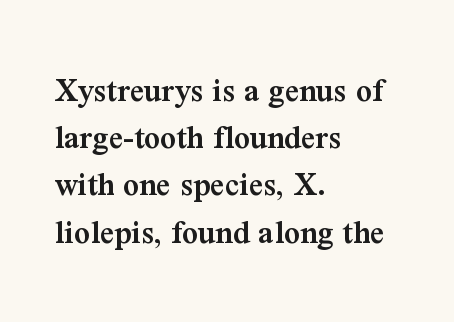
{"serif": "yes", "italic": "no", "bold": "semi", "weight": "semibold", "width": "normal", "stroke_contrast": "medium", "x_height": "medium", "monospaced": "no", "underline": "no", "align": "left", "line_spacing": "normal", "line_spacing_ratio": 1.35, "letter_spacing": "normal", "letter_spacing_em": 0.0, "glyph_px": 35}
